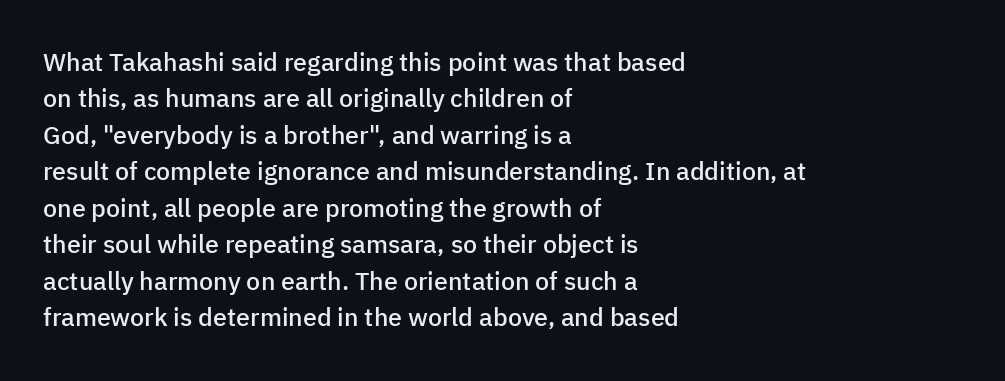
A somewhat darkened texture: the type is semibold rather than bold. If you drew a ruler down the left edge, every line would touch it. The zone under the glyphs is completely vacant. Ascenders rise straight up at ninety degrees. Caption: standard tracking, unaltered. Each new line begins a customary step beneath the previous one.
